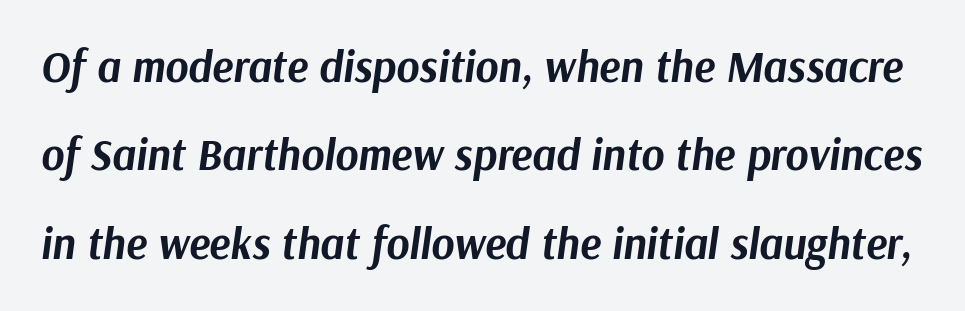
You'd pick this weight for a headline — it's a proper bold. The baseline area is clear. Quick note: interline space is abundant. Compared with typical body copy, the letter spacing here is the same. Quick note: italic.
